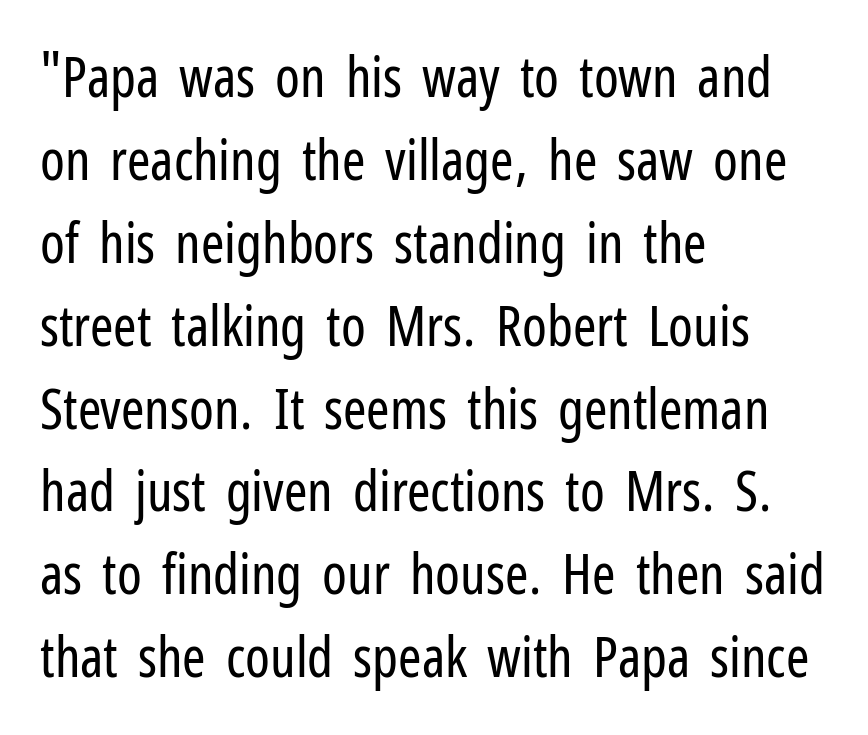
The cut favours lightness, reaching ordinary text weight at its darkest. Glance below the letters and you will spot only blank space. Each line starts at the same left margin while the right side varies. In terms of letterspacing, this is plain default setting. Is there much room between lines? A standard amount, neither cramped nor airy. The typography opts for an upright posture over an oblique one.
